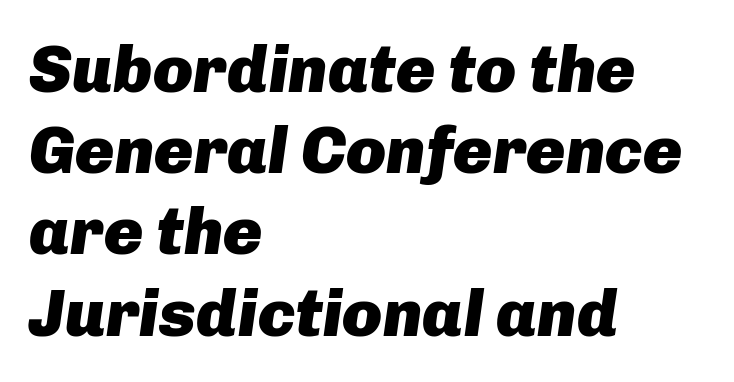
Q: Is the text bold? A: Yes.
Q: Is the text italic (slanted)? A: Yes, it leans right by about 8 degrees.
Q: Is the text underlined? A: No.
Q: How is the paragraph aligned? A: Left-aligned.
Q: Is the spacing between letters normal or unusually wide? A: Normal.
Q: Width (condensed, normal, or wide)? A: Normal.
Q: Stroke contrast? A: Low.
Q: x-height? A: Medium.
Q: Monospaced? A: No.
